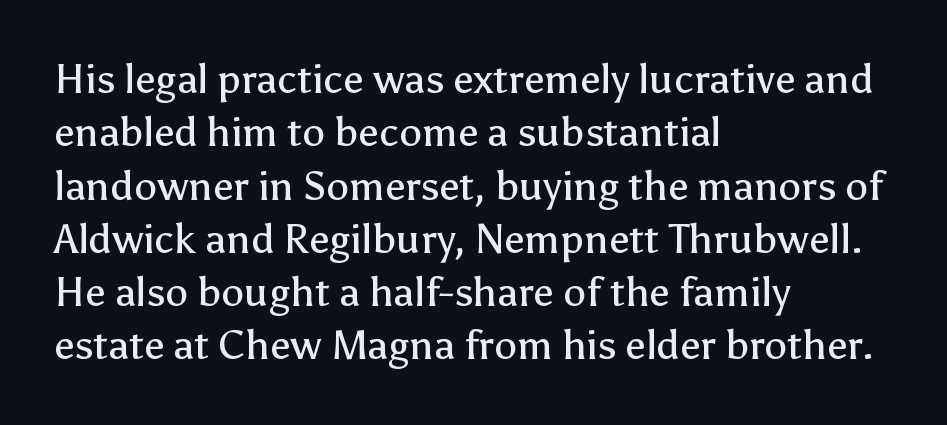
Q: Is the text bold? A: No.
Q: Is the text italic (slanted)? A: No, it is upright.
Q: Is the typeface a serif or a sans-serif typeface? A: Sans-serif.
Q: Is the text underlined? A: No.
Q: How is the paragraph aligned? A: Left-aligned.
Q: Is the spacing between letters normal or unusually wide? A: Normal.
Q: Is the spacing between lines tight, normal or loose? A: Normal.
Q: Width (condensed, normal, or wide)? A: Normal.
Q: Stroke contrast? A: Low.
Q: x-height? A: Medium.
Q: Monospaced? A: No.
